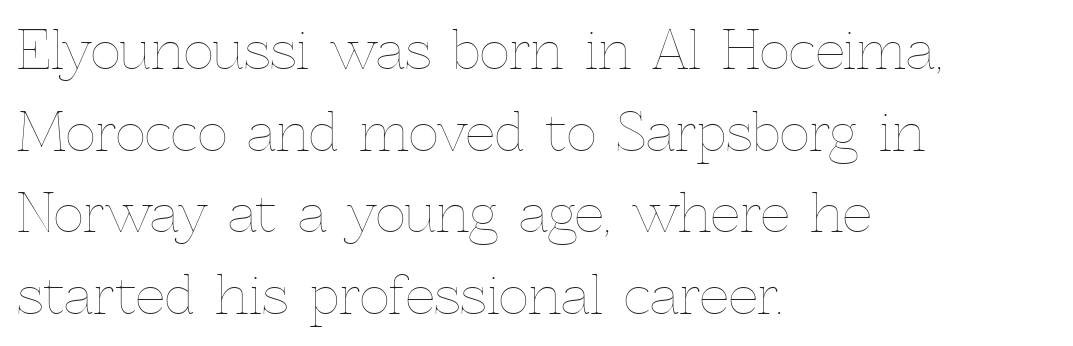
The image shows 52 px thin type, upright; set left-aligned, normal line spacing (1.57x), normal letter spacing, not underlined; a medium x-height.
